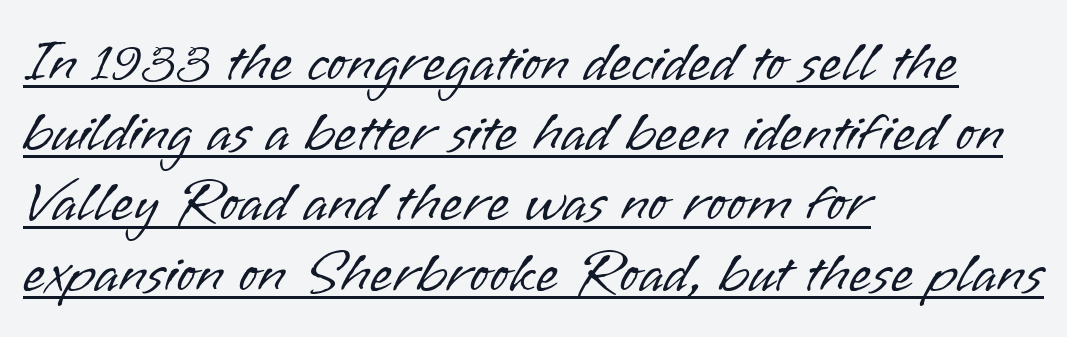
{"serif": "no", "bold": "no", "weight": "light", "width": "normal", "stroke_contrast": "low", "x_height": "small", "monospaced": "no", "underline": "yes", "align": "left", "line_spacing_ratio": 1.21, "letter_spacing": "normal", "letter_spacing_em": 0.0, "glyph_px": 58}
